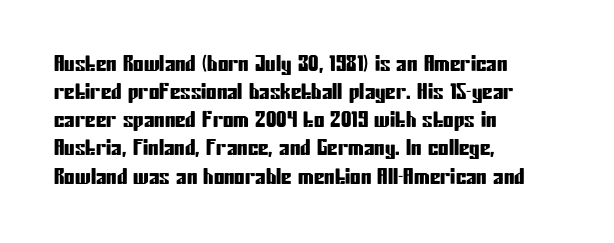
Q: Is the text italic (slanted)? A: No, it is upright.
Q: Is the text underlined? A: No.
Q: How is the paragraph aligned? A: Left-aligned.
Q: Is the spacing between letters normal or unusually wide? A: Normal.
Q: Is the spacing between lines tight, normal or loose? A: Normal.
